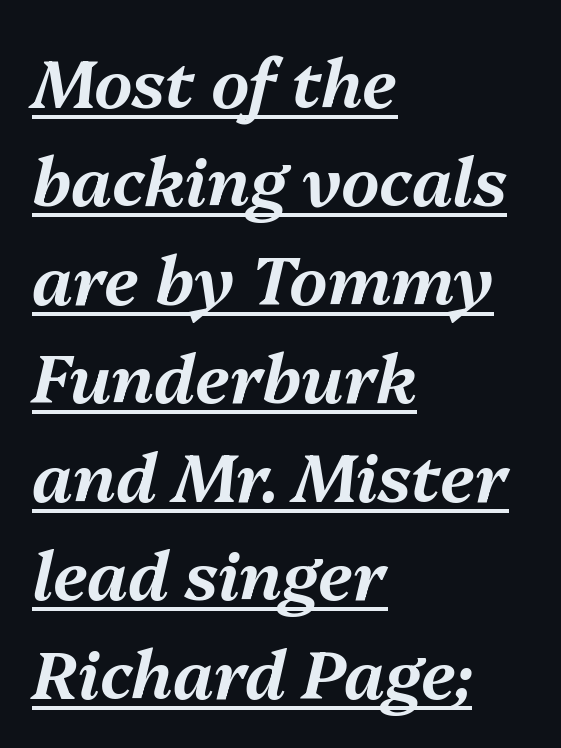
Q: Is the text italic (slanted)? A: Yes, it leans right by about 13 degrees.
Q: Is the text underlined? A: Yes.
Q: How is the paragraph aligned? A: Left-aligned.
Q: Is the spacing between letters normal or unusually wide? A: Normal.
Q: Is the spacing between lines tight, normal or loose? A: Normal.
Q: Width (condensed, normal, or wide)? A: Normal.
Q: Stroke contrast? A: Medium.
Q: x-height? A: Medium.
Q: Monospaced? A: No.
